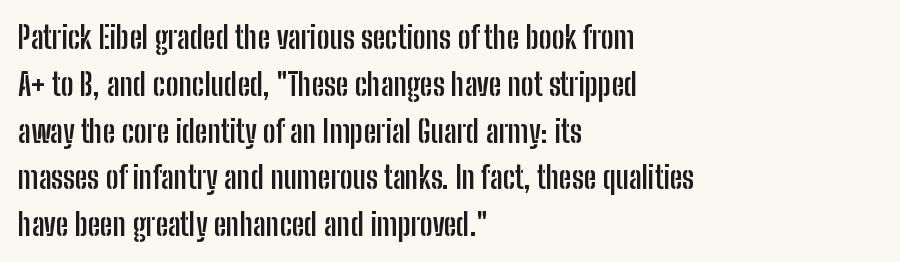
{"serif": "no", "italic": "no", "bold": "yes", "weight": "semibold", "width": "condensed", "stroke_contrast": "low", "x_height": "medium", "monospaced": "no", "underline": "no", "align": "left", "line_spacing": "normal", "line_spacing_ratio": 1.51, "letter_spacing": "normal", "letter_spacing_em": 0.0, "glyph_px": 31}
